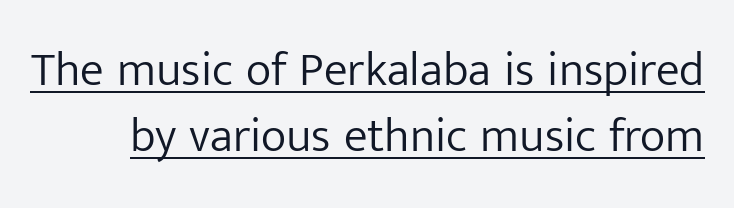
Q: Is the text bold? A: No.
Q: Is the text italic (slanted)? A: No, it is upright.
Q: Is the typeface a serif or a sans-serif typeface? A: Sans-serif.
Q: Is the text underlined? A: Yes.
Q: Is the spacing between letters normal or unusually wide? A: Normal.
Q: Is the spacing between lines tight, normal or loose? A: Normal.
Q: Width (condensed, normal, or wide)? A: Normal.
Q: Stroke contrast? A: Low.
Q: x-height? A: Medium.
Q: Monospaced? A: No.
